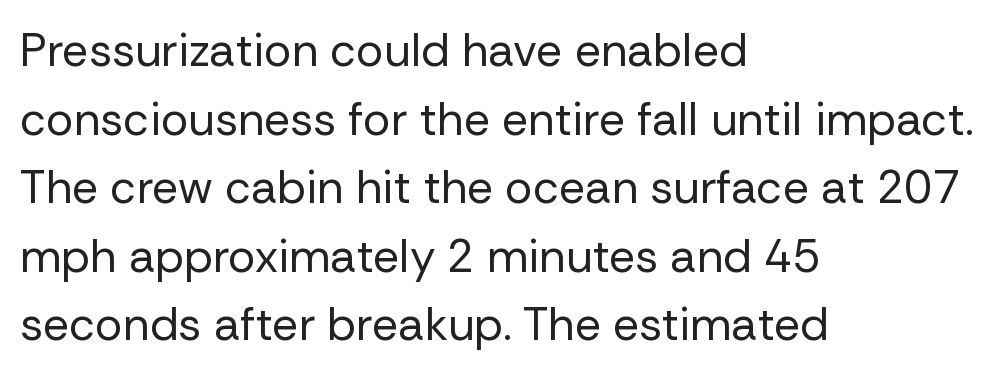
These lines keep a tight, regular rhythm from letter to letter. No word sits above an underline. The font sits on the lighter half of the weight spectrum, regular included. The rows are spaced the way most documents space them. The paragraph shown leans on its left margin.
